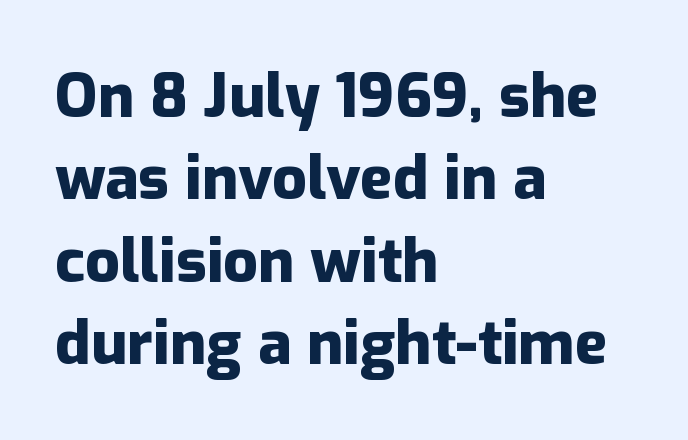
Interline gaps are of average width in this sample. Character widths vary here, with narrow letters taking less room than wide ones. Observe the absence of serifs on each vertical stroke in this sample. Emphasis by weight is at full strength: bold. The paragraph has a hard left edge and a soft right edge.
